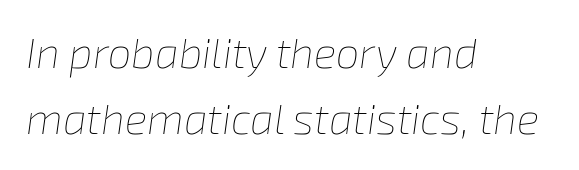
The image shows 42 px thin type, italic (leaning right); set left-aligned, normal line spacing (1.58x), normal letter spacing, not underlined; low stroke contrast and a medium x-height.
